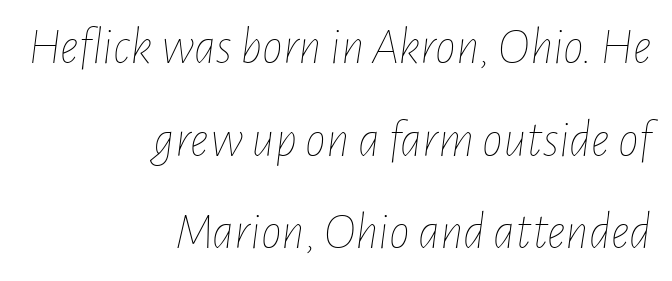
The image shows 52 px thin, condensed type, italic (leaning right); set right-aligned, line spacing 1.78x, normal letter spacing, not underlined; low stroke contrast and a medium x-height.
